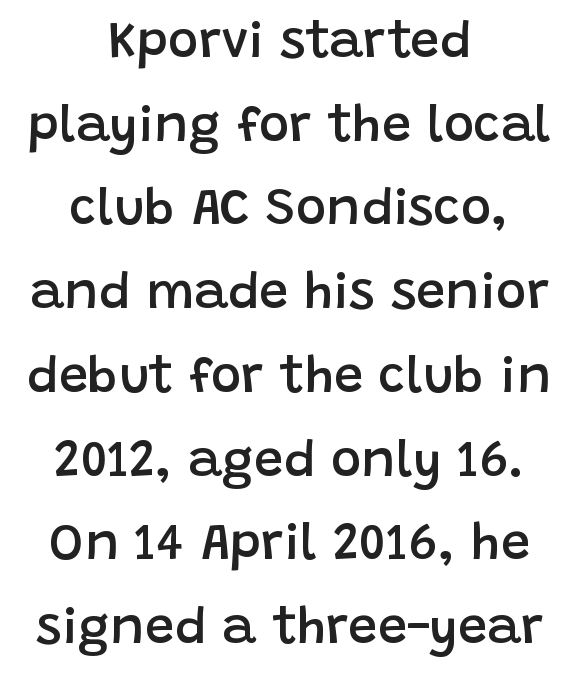
The image shows 52 px semibold sans-serif type, upright; set centered, normal line spacing (1.61x), normal letter spacing, not underlined; low stroke contrast and a large x-height.
